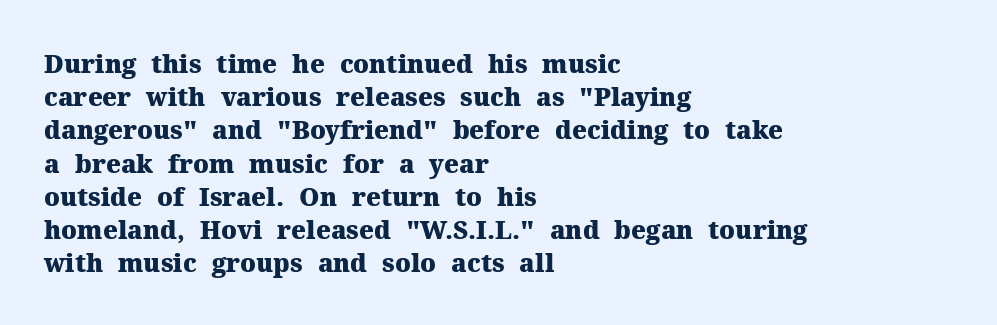
{"italic": "no", "bold": "yes", "underline": "no", "align": "left", "line_spacing": "normal", "line_spacing_ratio": 1.33, "letter_spacing": "normal", "letter_spacing_em": 0.0, "glyph_px": 25}
